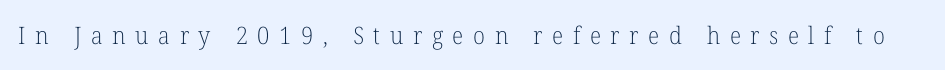
The image shows 24 px text type, upright; set unusually wide letter spacing (+0.4 em), not underlined.
